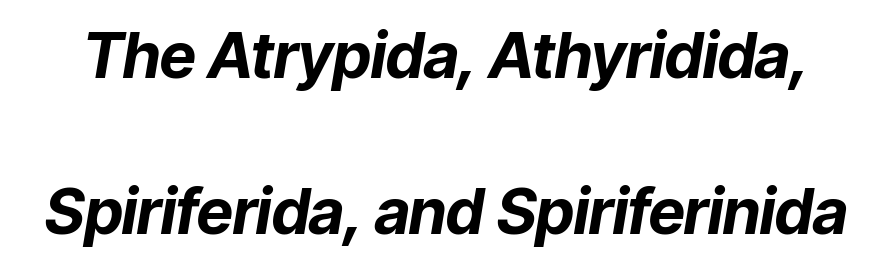
The image shows 63 px bold type, italic (leaning right); set loose line spacing (2.47x), normal letter spacing, not underlined; low stroke contrast and a medium x-height.
